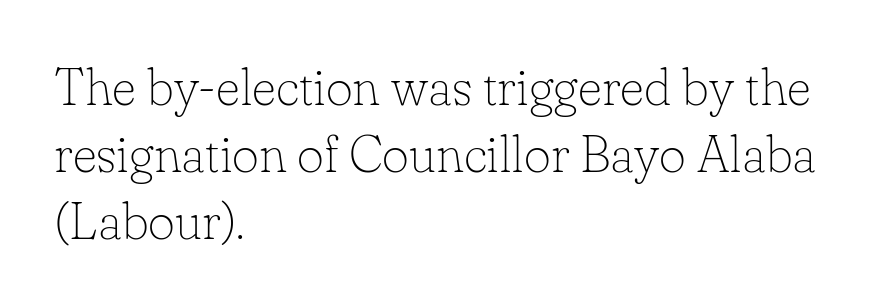
Left-aligned paragraph, ragged on the right. You can tell it's not italic because the verticals are truly vertical. Bold? No — there's no thickening of the strokes. Look at the bottom of the vertical strokes: they flare into serifs here. Observe the ordinary spacing: letters are neighbours, not strangers. The words here are not underlined.
